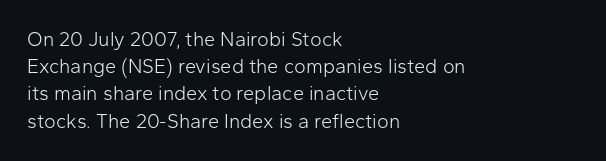
Q: Is the text bold? A: No.
Q: Is the text italic (slanted)? A: No, it is upright.
Q: Is the text underlined? A: No.
Q: How is the paragraph aligned? A: Left-aligned.
Q: Is the spacing between letters normal or unusually wide? A: Normal.
Q: Is the spacing between lines tight, normal or loose? A: Normal.
